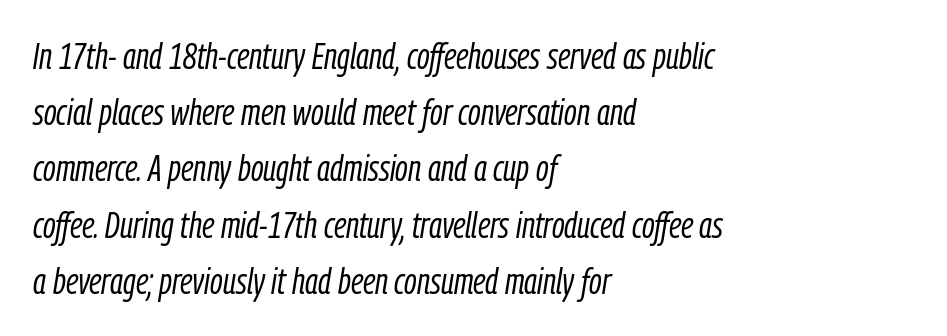
{"italic": "yes", "lean": "right", "slant_degrees": 9, "bold": "no", "weight": "light", "width": "condensed", "stroke_contrast": "low", "x_height": "medium", "monospaced": "no", "underline": "no", "align": "left", "line_spacing": "normal", "line_spacing_ratio": 1.52, "letter_spacing": "normal", "letter_spacing_em": 0.0, "glyph_px": 37}
